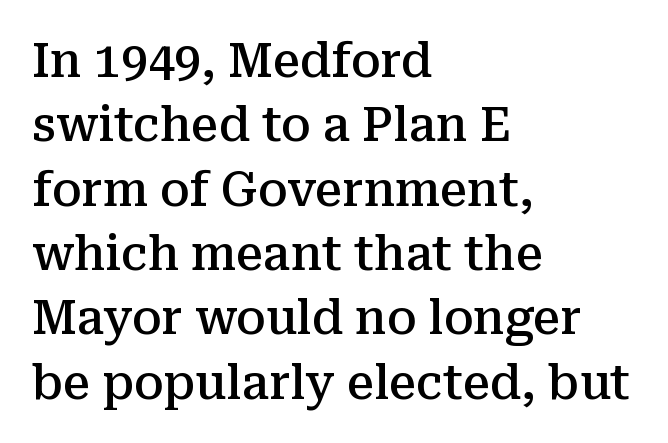
The image shows 48 px semibold serif type, upright; set left-aligned, normal line spacing (1.34x), normal letter spacing, not underlined; medium stroke contrast and a medium x-height.
